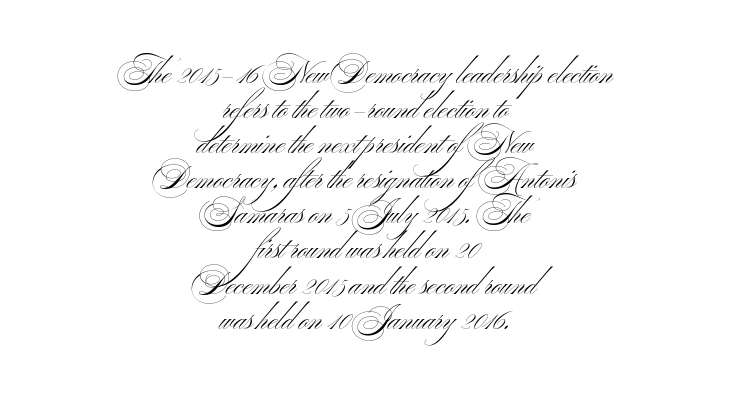
{"serif": "no", "bold": "no", "weight": "light", "width": "wide", "stroke_contrast": "medium", "x_height": "small", "monospaced": "no", "underline": "no", "align": "center", "line_spacing_ratio": 1.17, "letter_spacing": "normal", "letter_spacing_em": 0.0, "glyph_px": 30}
